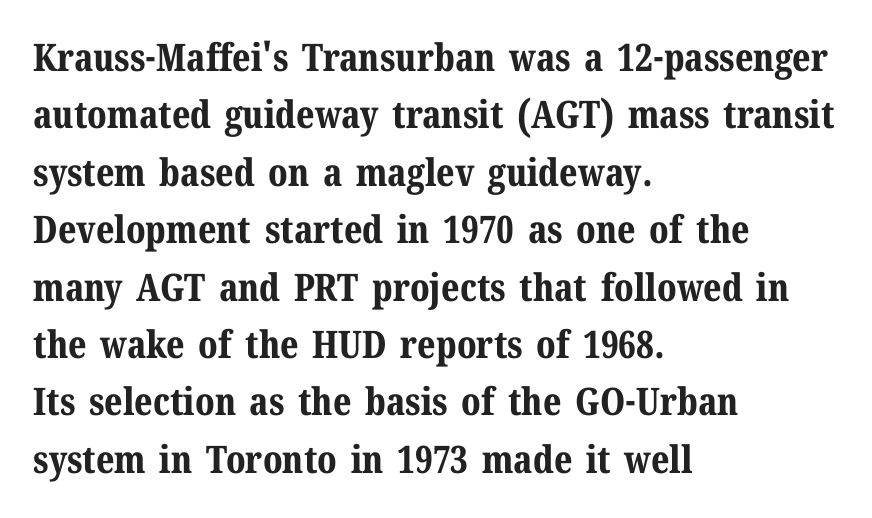
{"serif": "yes", "italic": "no", "bold": "yes", "weight": "bold", "width": "normal", "stroke_contrast": "medium", "x_height": "medium", "monospaced": "no", "underline": "no", "align": "left", "line_spacing": "normal", "line_spacing_ratio": 1.51, "letter_spacing": "normal", "letter_spacing_em": 0.0, "glyph_px": 38}
